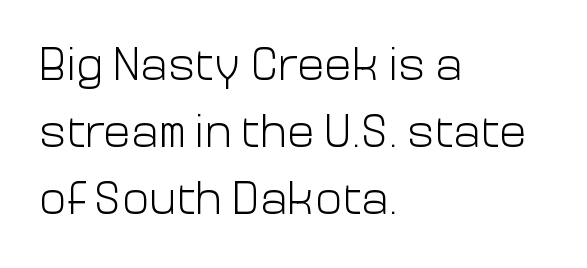
The image shows 46 px light sans-serif type, upright; set left-aligned, normal line spacing (1.46x), normal letter spacing, not underlined; low stroke contrast and a medium x-height.
